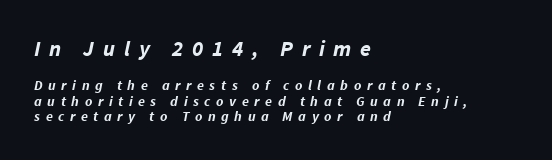
{"italic": "yes", "lean": "right", "slant_degrees": 11, "bold": "yes", "underline": "no", "align": "left", "line_spacing": "tight", "line_spacing_ratio": 1.11, "letter_spacing": "wide", "letter_spacing_em": 0.4, "larger_block": "first", "size_ratio": 1.57, "glyph_px": 22}
